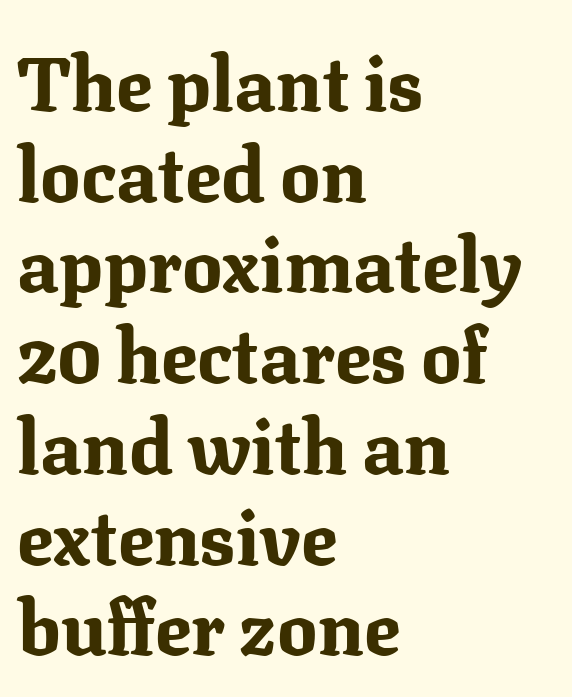
Each line starts at the same left margin while the right side varies. Unlike italic type, these characters show no tilt at all. You could not count columns in this text — the font is proportionally spaced. The typesetting leans heavy: a genuine bold. Descenders are the only things crossing below the line.
